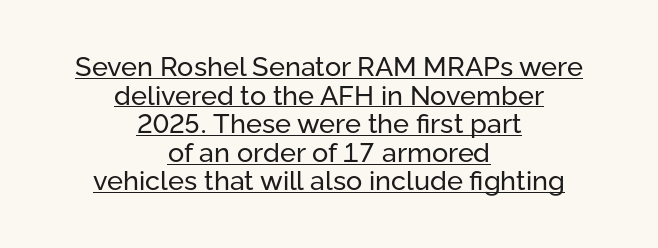
These glyphs show unthickened strokes, regular width or finer. Here the glyphs are tracked normally, forming tight word shapes. The rendered words wear a rule along their underside. The vertical gap from one line to the next is small. The passage is arranged like a title page — every line centered. Is there any slant? The stems are plumb.
